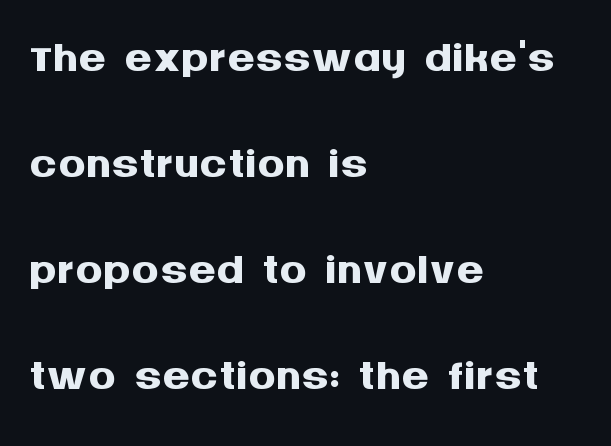
The image shows 68 px semibold sans-serif type, upright; set left-aligned, normal line spacing (1.56x), normal letter spacing, not underlined; medium stroke contrast and a large x-height.
